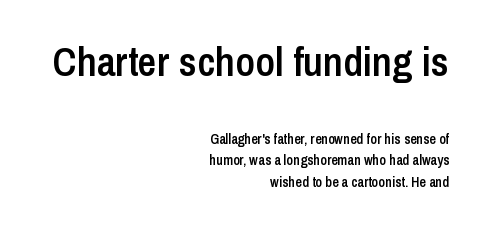
Each letter's strokes conclude bluntly, with no projecting serifs. The specimen omits any rule beneath the text block's lines. Students, this is semibold: more ink than regular, less than bold. Look at the tracking — it's just the regular setting, nothing added.
